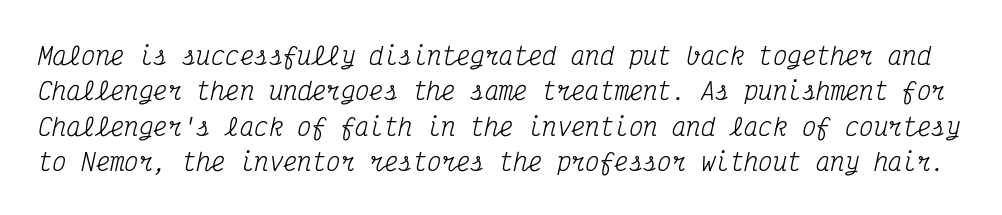
Looking at the ascenders, they clearly lean. The passage shown is not underscored anywhere. The characters are drawn with everyday or finer stroke widths. This block has exactly the height ordinary leading produces. Tracking value appears to be zero — textbook default spacing.
